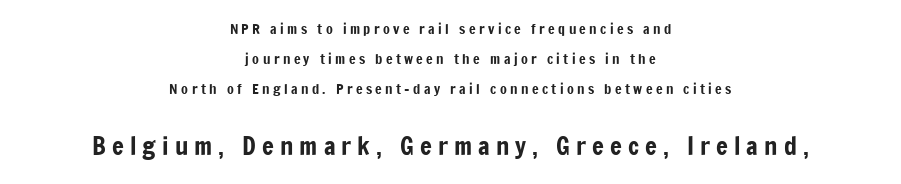
In this sample the second text group is rendered at the bigger scale. Does extra space separate the letters? Yes, quite a lot of it. A typesetter would mark this as roman, not italic. Interline gaps are noticeably wide in this sample. In CSS terms this would be text-align: center. The foot of each line stays bare and open.
